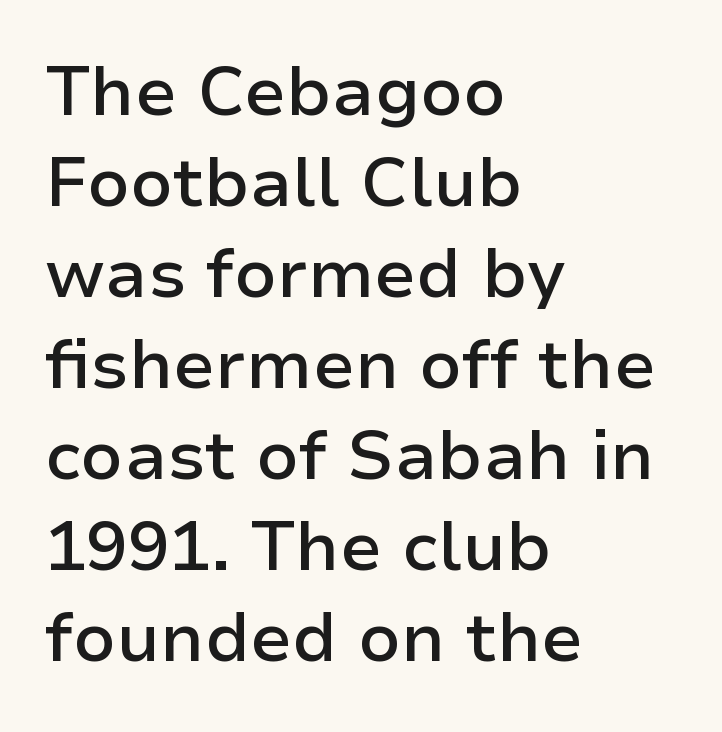
Think of a printed novel: that variable character pitch is what you see here. Type without underlining. Does the copy run flush right? No — it runs flush left. The face used here is rendered with its standard letterfit. Nothing sits at the stroke ends, so this counts as sans-serif. Successive baselines arrive at the customary interval.
